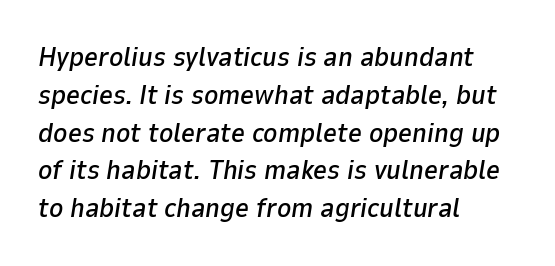
Style check: oblique. Tracking here is standard; glyphs follow each other at the usual distance. A bare baseline throughout the passage. Teacher's note: observe the even left margin — that is flush-left alignment. Interline gaps are of average width in this sample.
